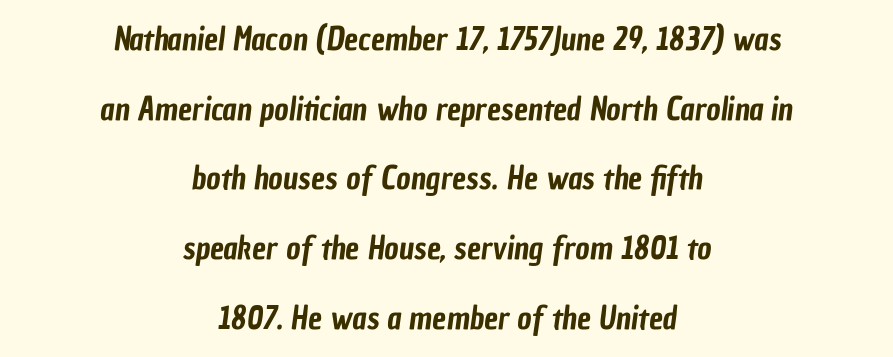
Q: Is the typeface a serif or a sans-serif typeface? A: Sans-serif.
Q: Is the text underlined? A: No.
Q: How is the paragraph aligned? A: Centered.
Q: Is the spacing between letters normal or unusually wide? A: Normal.
Q: Is the spacing between lines tight, normal or loose? A: Loose.
Q: Width (condensed, normal, or wide)? A: Condensed.
Q: Stroke contrast? A: Low.
Q: x-height? A: Medium.
Q: Monospaced? A: No.
